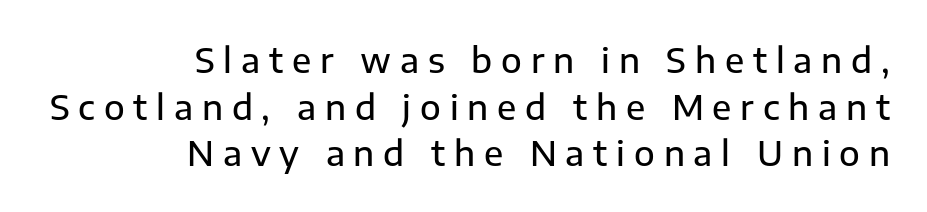
The image shows 34 px sans-serif type, upright; set right-aligned, normal line spacing (1.37x), unusually wide letter spacing (+0.26 em), not underlined; low stroke contrast and a medium x-height.
